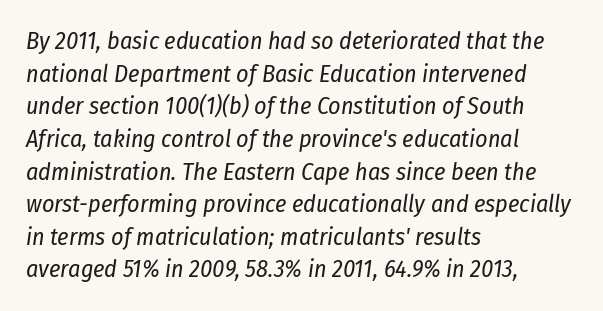
Q: Is the text bold? A: No.
Q: Is the text italic (slanted)? A: Yes, it leans right by about 8 degrees.
Q: Is the text underlined? A: No.
Q: How is the paragraph aligned? A: Left-aligned.
Q: Is the spacing between letters normal or unusually wide? A: Normal.
Q: Is the spacing between lines tight, normal or loose? A: Normal.
